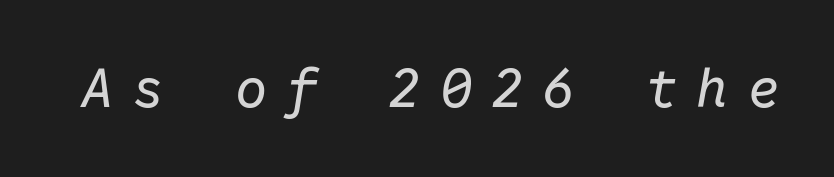
The image shows 54 px regular-weight type, italic (leaning right), monospaced; set unusually wide letter spacing (+0.35 em), not underlined; low stroke contrast and a medium x-height.
